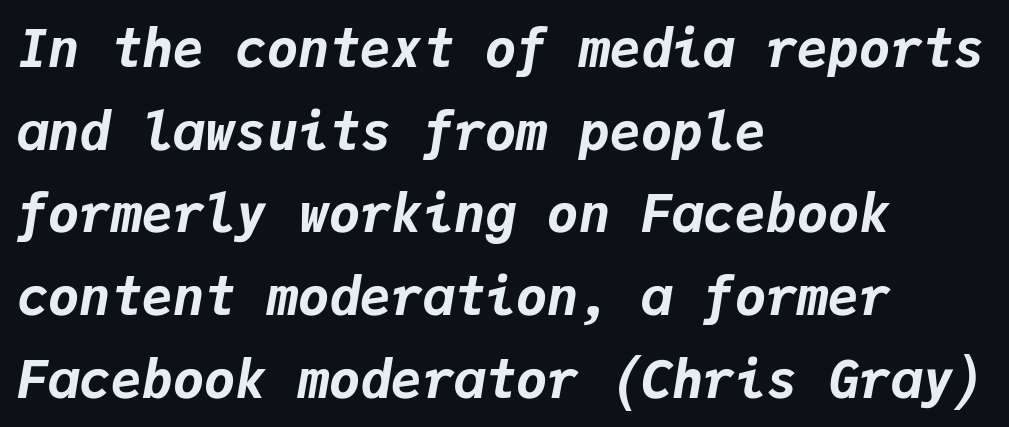
{"italic": "yes", "lean": "right", "slant_degrees": 9, "bold": "yes", "weight": "bold", "width": "normal", "stroke_contrast": "low", "x_height": "medium", "monospaced": "yes", "underline": "no", "align": "left", "line_spacing": "normal", "line_spacing_ratio": 1.59, "letter_spacing": "normal", "letter_spacing_em": 0.0, "glyph_px": 52}
